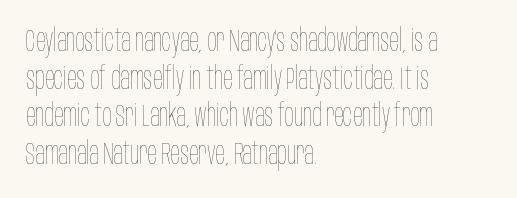
Q: Is the text bold? A: No.
Q: Is the text italic (slanted)? A: No, it is upright.
Q: Is the text underlined? A: No.
Q: How is the paragraph aligned? A: Left-aligned.
Q: Is the spacing between letters normal or unusually wide? A: Normal.
Q: Width (condensed, normal, or wide)? A: Condensed.
Q: Stroke contrast? A: Low.
Q: x-height? A: Large.
Q: Monospaced? A: No.
